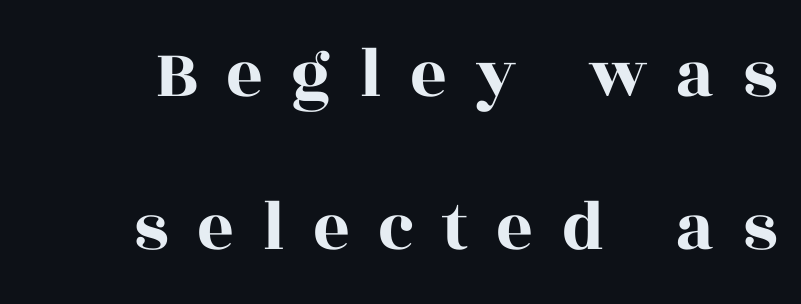
Q: Is the text italic (slanted)? A: No, it is upright.
Q: Is the typeface a serif or a sans-serif typeface? A: Serif.
Q: Is the text underlined? A: No.
Q: Is the spacing between letters normal or unusually wide? A: Unusually wide.
Q: Is the spacing between lines tight, normal or loose? A: Loose.
Q: Width (condensed, normal, or wide)? A: Wide.
Q: x-height? A: Large.
Q: Monospaced? A: No.
